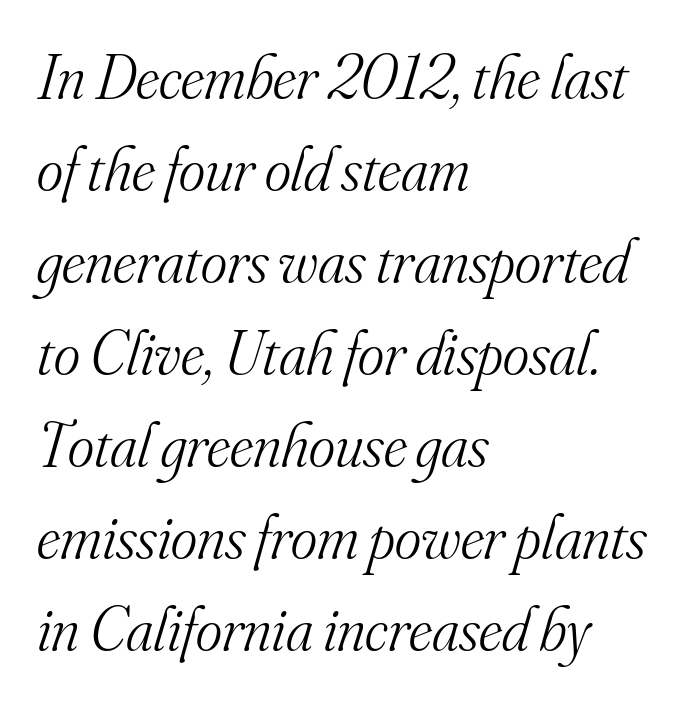
{"serif": "yes", "italic": "yes", "lean": "right", "slant_degrees": 16, "bold": "no", "weight": "light", "width": "normal", "stroke_contrast": "medium", "x_height": "small", "monospaced": "no", "underline": "no", "align": "left", "line_spacing": "normal", "line_spacing_ratio": 1.46, "letter_spacing": "normal", "letter_spacing_em": 0.0, "glyph_px": 63}
